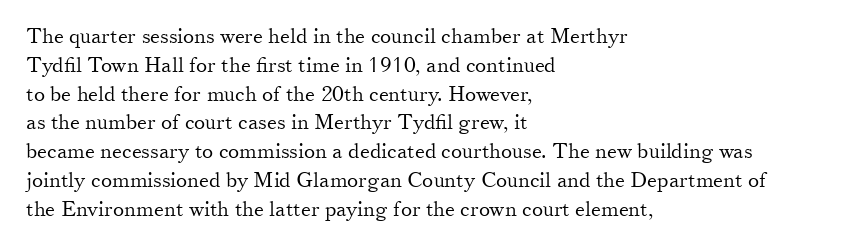
Q: Is the text bold? A: No.
Q: Is the text italic (slanted)? A: No, it is upright.
Q: Is the text underlined? A: No.
Q: How is the paragraph aligned? A: Left-aligned.
Q: Is the spacing between letters normal or unusually wide? A: Normal.
Q: Is the spacing between lines tight, normal or loose? A: Normal.
